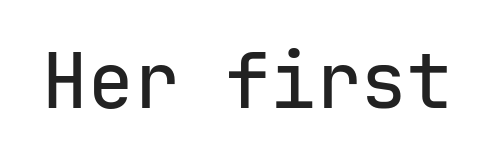
{"serif": "no", "italic": "no", "width": "normal", "stroke_contrast": "low", "x_height": "medium", "monospaced": "yes", "underline": "no", "letter_spacing": "normal", "letter_spacing_em": 0.0, "glyph_px": 76}
